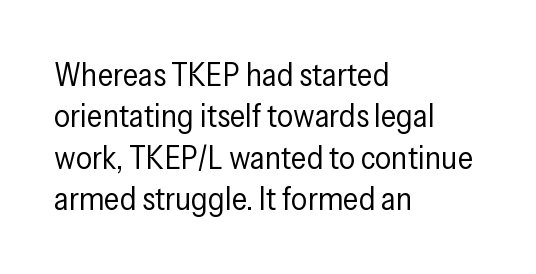
Q: Is the text bold? A: No.
Q: Is the text italic (slanted)? A: No, it is upright.
Q: Is the typeface a serif or a sans-serif typeface? A: Sans-serif.
Q: Is the text underlined? A: No.
Q: How is the paragraph aligned? A: Left-aligned.
Q: Is the spacing between letters normal or unusually wide? A: Normal.
Q: Is the spacing between lines tight, normal or loose? A: Normal.
Q: Width (condensed, normal, or wide)? A: Condensed.
Q: Stroke contrast? A: Low.
Q: x-height? A: Medium.
Q: Monospaced? A: No.
